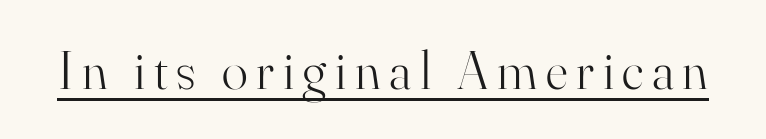
The image shows 54 px light serif type, upright; set underlined; high stroke contrast and a small x-height.
